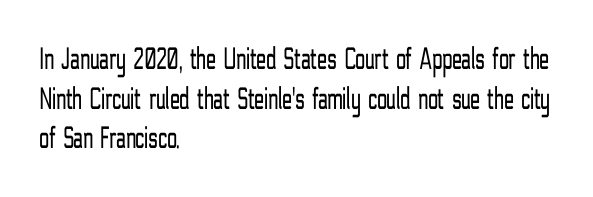
{"serif": "no", "italic": "no", "bold": "no", "weight": "light", "width": "condensed", "stroke_contrast": "low", "x_height": "medium", "monospaced": "no", "underline": "no", "align": "left", "line_spacing_ratio": 1.24, "letter_spacing": "normal", "letter_spacing_em": 0.0, "glyph_px": 32}
